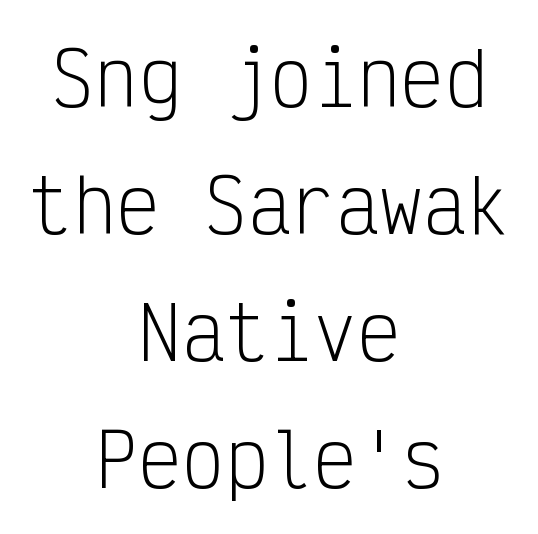
{"serif": "no", "italic": "no", "bold": "no", "weight": "light", "width": "condensed", "stroke_contrast": "low", "x_height": "medium", "monospaced": "yes", "underline": "no", "align": "center", "line_spacing_ratio": 1.74, "letter_spacing": "normal", "letter_spacing_em": 0.0, "glyph_px": 73}
